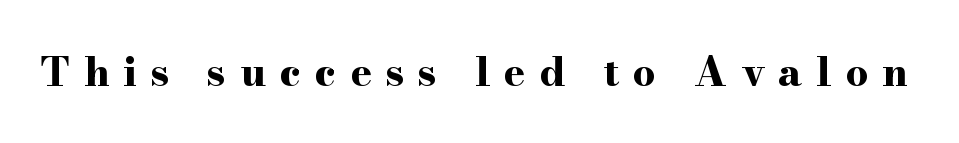
Nope, not italic — everything's standing straight. The passage shown is typed in a proportional face where columns would drift. Pretty heavy lettering here — definitely bold. Descenders are the only things crossing below the line. Type style note: has serifs.
